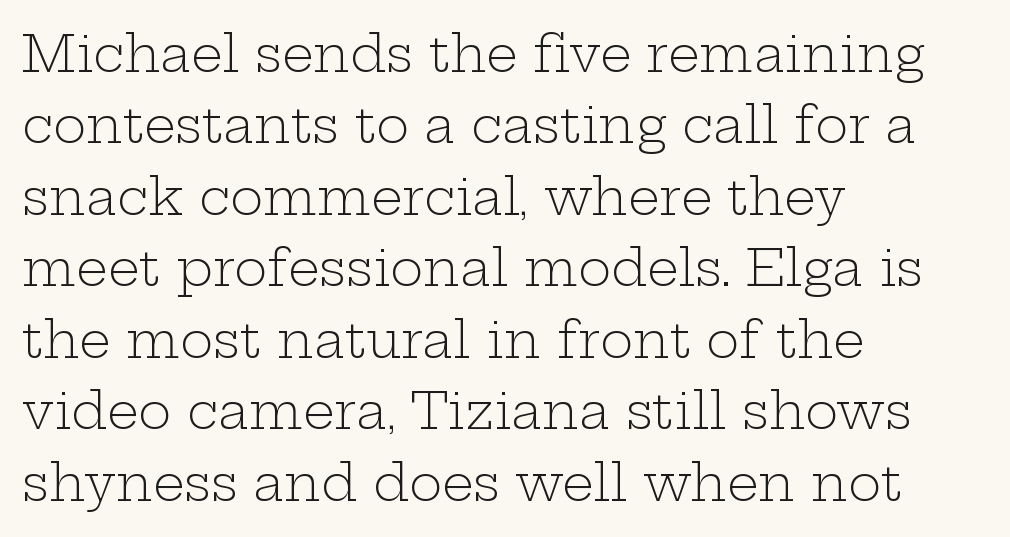
The image shows 50 px light, wide serif type, upright; set left-aligned, normal line spacing (1.43x), normal letter spacing, not underlined; low stroke contrast and a medium x-height.
